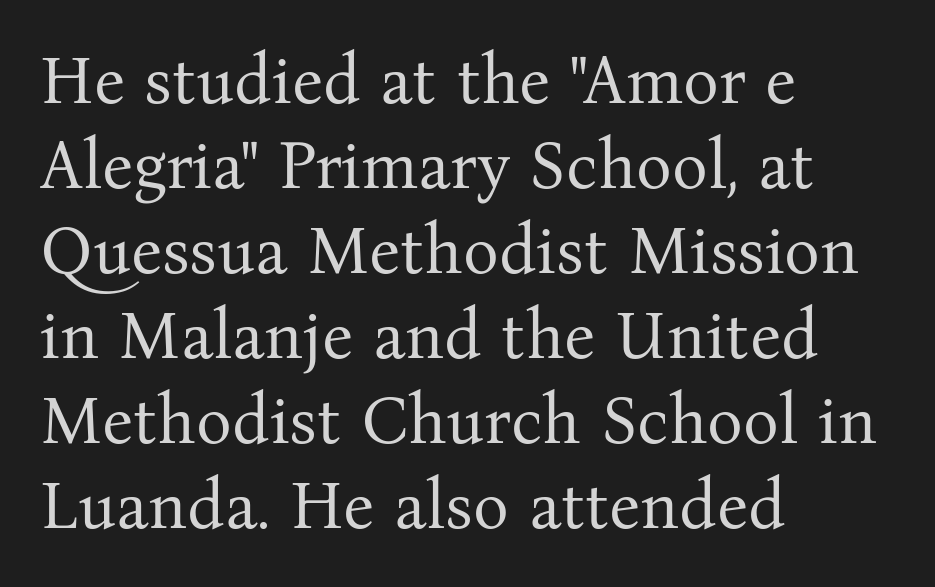
The image shows 67 px regular-weight serif type, upright; set left-aligned, normal line spacing (1.27x), normal letter spacing, not underlined; medium stroke contrast and a medium x-height.
